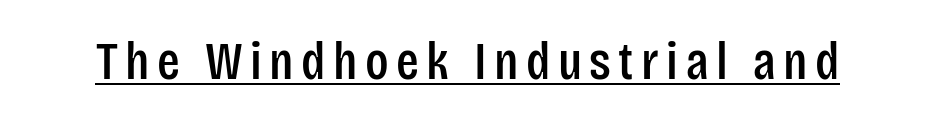
Does the lettering tilt? It doesn't — this is upright. In designer terms, the underline attribute is active on this setting. The face used here is proportionally spaced, like ordinary book or web type. The letters carry no serifs — their stems end cleanly without finishing strokes.
